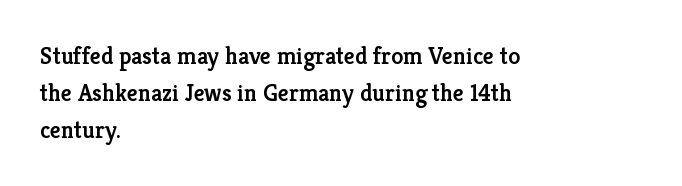
If you measured baseline to baseline, you'd find a middling distance. Summary of weight: moderately heavy, a semibold. Horizontal alignment here is leftward, the default for most running prose. Beneath every word, the page is bare.
